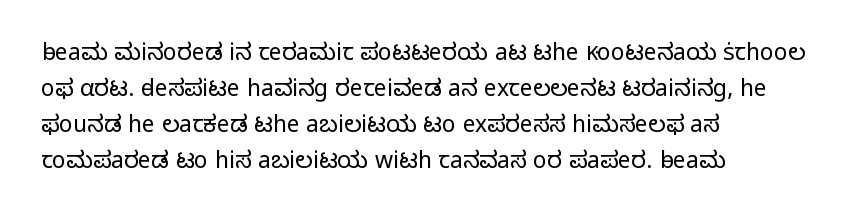
The image shows 23 px text type, upright; set left-aligned, normal line spacing (1.56x), normal letter spacing, not underlined.
